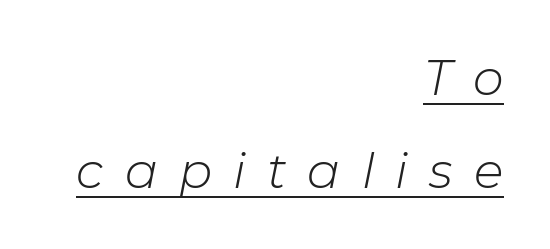
Vertical stems look standard width or narrower in stroke. A typesetter would mark this as italic. Typeset ragged left — the right edge is the straight one. Honestly, the underline is the first thing you notice here.
